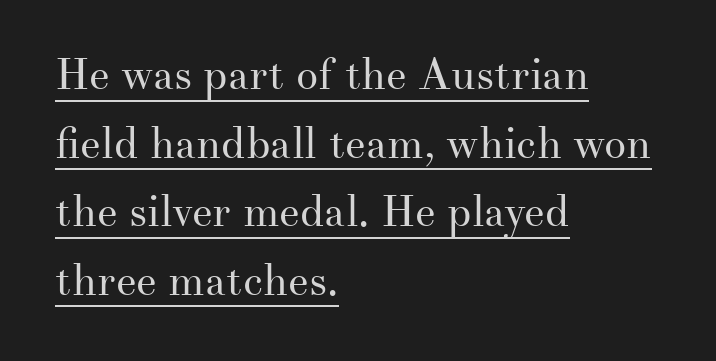
{"serif": "yes", "italic": "no", "bold": "no", "weight": "regular", "width": "normal", "stroke_contrast": "medium", "x_height": "small", "monospaced": "no", "underline": "yes", "align": "left", "line_spacing": "normal", "line_spacing_ratio": 1.56, "letter_spacing": "normal", "letter_spacing_em": 0.0, "glyph_px": 44}
